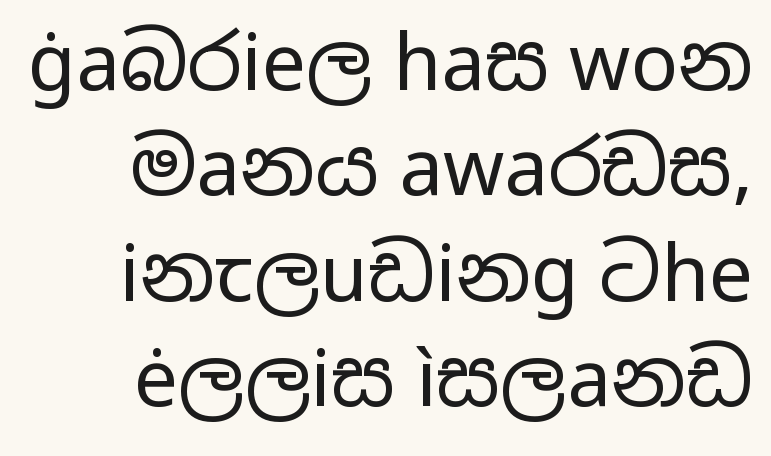
Q: Is the text bold? A: No.
Q: Is the text italic (slanted)? A: No, it is upright.
Q: Is the typeface a serif or a sans-serif typeface? A: Sans-serif.
Q: Is the text underlined? A: No.
Q: How is the paragraph aligned? A: Right-aligned.
Q: Is the spacing between letters normal or unusually wide? A: Normal.
Q: Is the spacing between lines tight, normal or loose? A: Normal.
Q: Width (condensed, normal, or wide)? A: Wide.
Q: Stroke contrast? A: Low.
Q: x-height? A: Medium.
Q: Monospaced? A: No.
